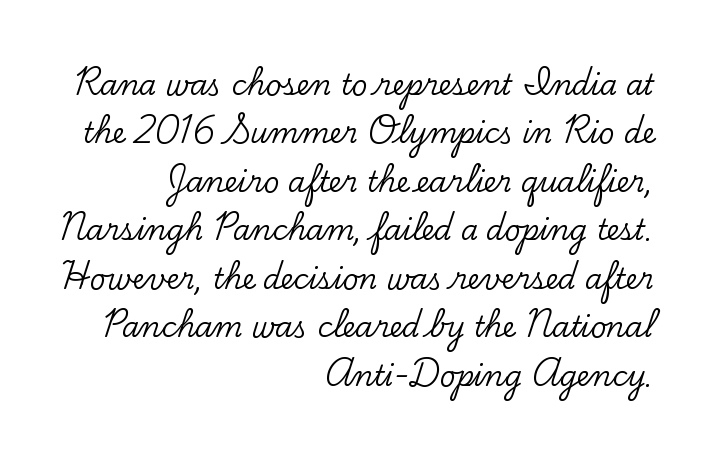
Q: Is the text italic (slanted)? A: Yes.
Q: Is the typeface a serif or a sans-serif typeface? A: Serif.
Q: Is the text underlined? A: No.
Q: How is the paragraph aligned? A: Right-aligned.
Q: Is the spacing between letters normal or unusually wide? A: Normal.
Q: Width (condensed, normal, or wide)? A: Normal.
Q: Stroke contrast? A: Low.
Q: x-height? A: Small.
Q: Monospaced? A: No.
